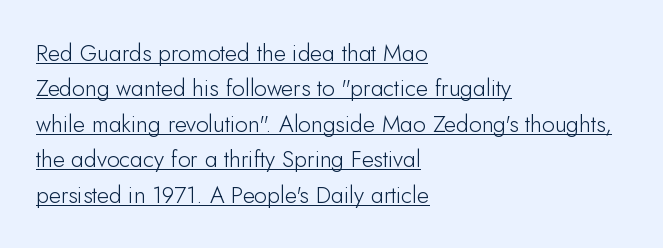
Q: Is the text bold? A: No.
Q: Is the text italic (slanted)? A: No, it is upright.
Q: Is the text underlined? A: Yes.
Q: How is the paragraph aligned? A: Left-aligned.
Q: Is the spacing between letters normal or unusually wide? A: Normal.
Q: Is the spacing between lines tight, normal or loose? A: Normal.
